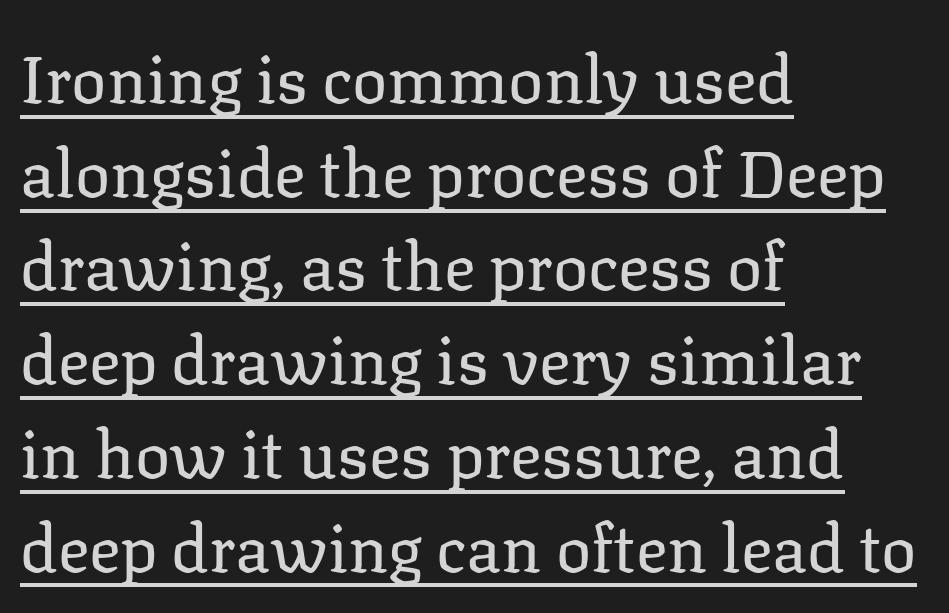
Q: Is the text bold? A: No.
Q: Is the text italic (slanted)? A: No, it is upright.
Q: Is the typeface a serif or a sans-serif typeface? A: Serif.
Q: Is the text underlined? A: Yes.
Q: How is the paragraph aligned? A: Left-aligned.
Q: Is the spacing between letters normal or unusually wide? A: Normal.
Q: Is the spacing between lines tight, normal or loose? A: Normal.
Q: Width (condensed, normal, or wide)? A: Normal.
Q: Stroke contrast? A: Low.
Q: x-height? A: Medium.
Q: Monospaced? A: No.
